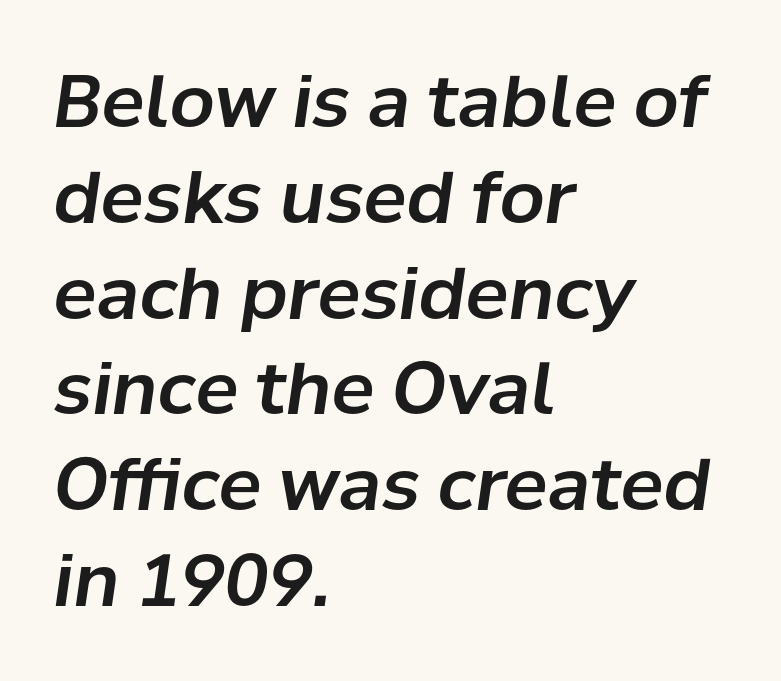
The image shows 72 px text type, italic (leaning right); set left-aligned, normal line spacing (1.33x), normal letter spacing, not underlined; low stroke contrast and a medium x-height.
